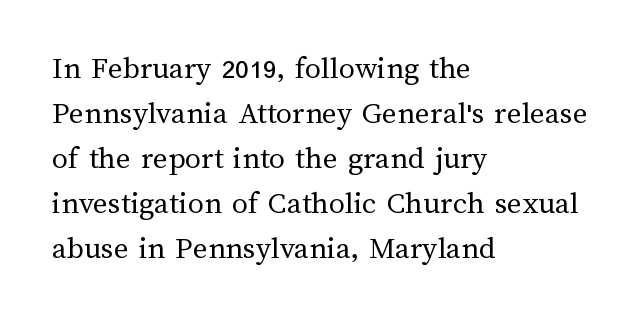
Q: Is the text bold? A: No.
Q: Is the text italic (slanted)? A: No, it is upright.
Q: Is the text underlined? A: No.
Q: How is the paragraph aligned? A: Left-aligned.
Q: Is the spacing between letters normal or unusually wide? A: Normal.
Q: Is the spacing between lines tight, normal or loose? A: Normal.
Q: Width (condensed, normal, or wide)? A: Normal.
Q: Stroke contrast? A: Medium.
Q: x-height? A: Medium.
Q: Monospaced? A: No.
